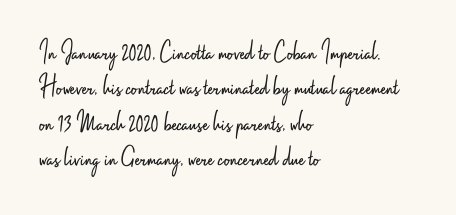
The image shows 29 px light, condensed sans-serif type; set left-aligned, line spacing 1.22x, normal letter spacing, not underlined; low stroke contrast and a small x-height.
